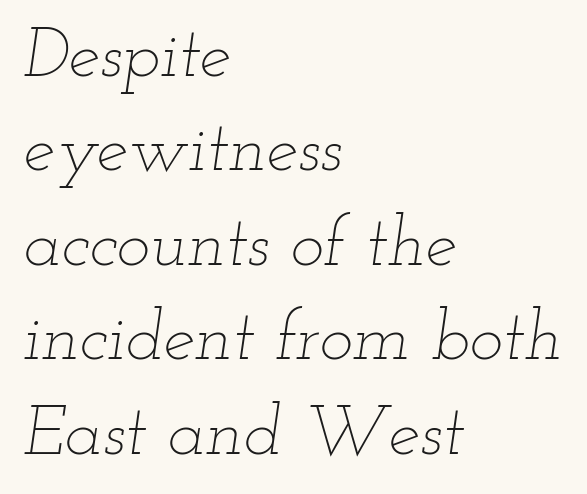
The image shows 71 px thin, wide type, italic (leaning right); set left-aligned, normal line spacing (1.33x), normal letter spacing, not underlined; low stroke contrast and a small x-height.
